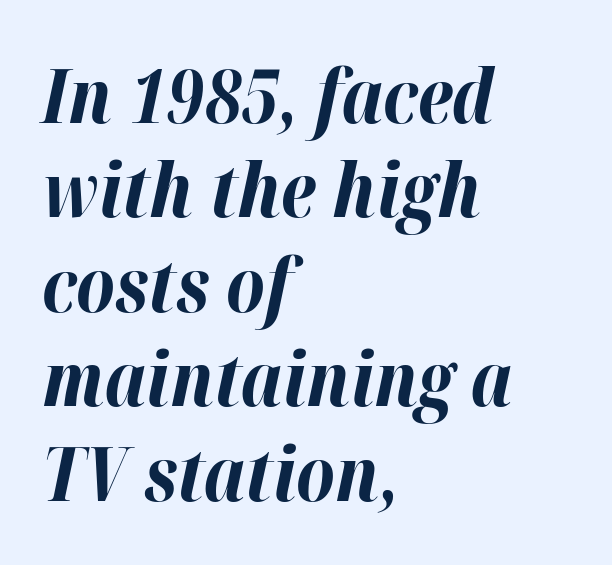
{"italic": "yes", "lean": "right", "slant_degrees": 12, "bold": "yes", "weight": "bold", "width": "normal", "stroke_contrast": "high", "x_height": "medium", "monospaced": "no", "underline": "no", "align": "left", "line_spacing": "normal", "line_spacing_ratio": 1.26, "letter_spacing": "normal", "letter_spacing_em": 0.0, "glyph_px": 75}
